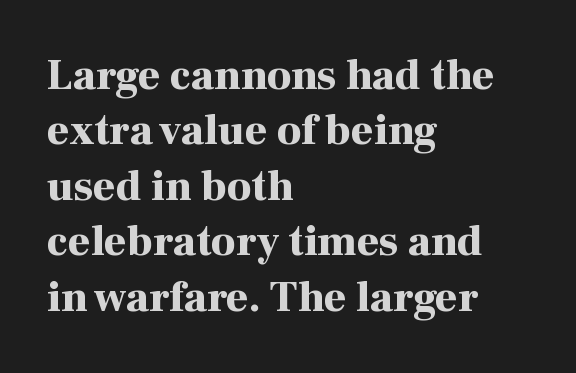
The image shows 43 px bold serif type, upright; set left-aligned, normal line spacing (1.29x), normal letter spacing, not underlined; high stroke contrast and a medium x-height.
